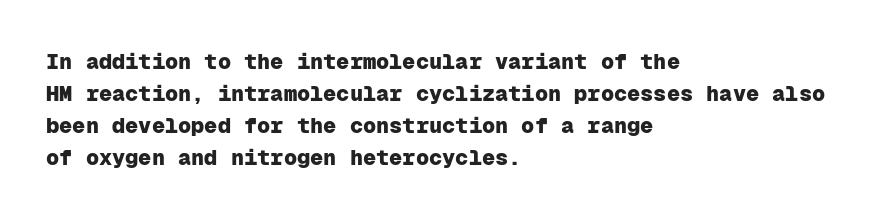
{"italic": "no", "bold": "yes", "underline": "no", "align": "left", "line_spacing": "normal", "line_spacing_ratio": 1.45, "letter_spacing": "normal", "letter_spacing_em": 0.0, "glyph_px": 22}
